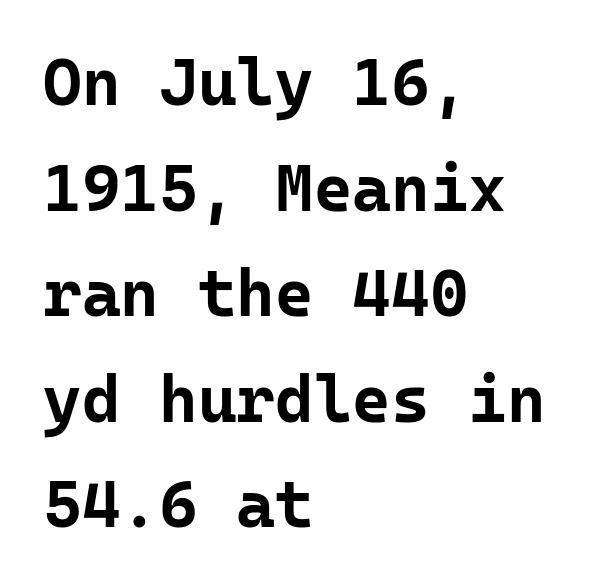
Q: Is the text bold? A: Yes.
Q: Is the text italic (slanted)? A: No, it is upright.
Q: Is the typeface a serif or a sans-serif typeface? A: Sans-serif.
Q: Is the text underlined? A: No.
Q: How is the paragraph aligned? A: Left-aligned.
Q: Is the spacing between letters normal or unusually wide? A: Normal.
Q: Is the spacing between lines tight, normal or loose? A: Normal.
Q: Width (condensed, normal, or wide)? A: Normal.
Q: Stroke contrast? A: Low.
Q: x-height? A: Medium.
Q: Monospaced? A: Yes.
